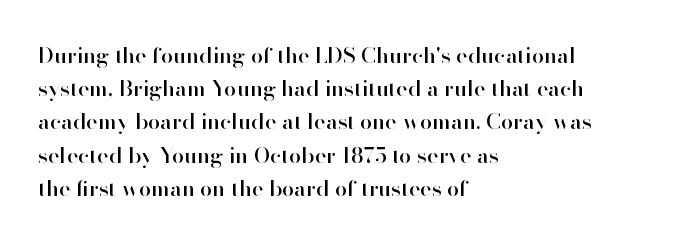
Q: Is the text italic (slanted)? A: No, it is upright.
Q: Is the text underlined? A: No.
Q: How is the paragraph aligned? A: Left-aligned.
Q: Is the spacing between letters normal or unusually wide? A: Normal.
Q: Is the spacing between lines tight, normal or loose? A: Normal.
